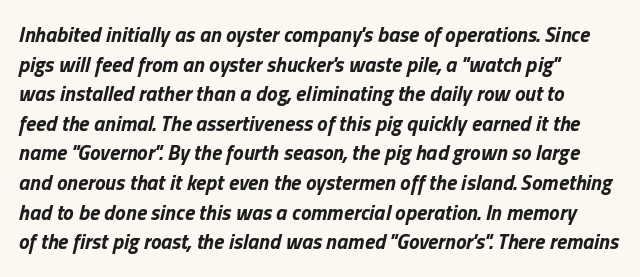
{"italic": "yes", "lean": "right", "slant_degrees": 13, "bold": "yes", "underline": "no", "align": "left", "line_spacing": "normal", "line_spacing_ratio": 1.41, "letter_spacing": "normal", "letter_spacing_em": 0.0, "glyph_px": 21}
